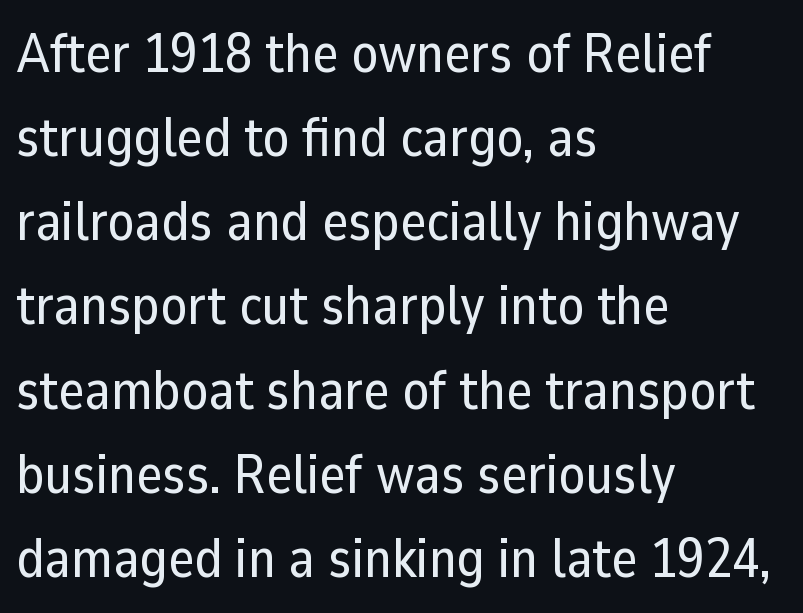
This rendering leaves character spacing at its baseline value. The area under the type is left untouched. The rendering anchors every line to the left-hand side. Spacing verdict: proportional, widths tailored to each character.
